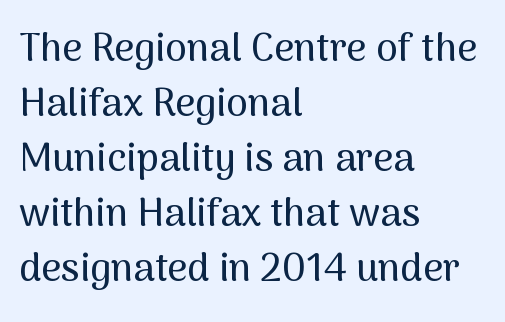
The image shows 39 px sans-serif type, upright; set left-aligned, normal line spacing (1.41x), normal letter spacing, not underlined; medium stroke contrast and a medium x-height.
